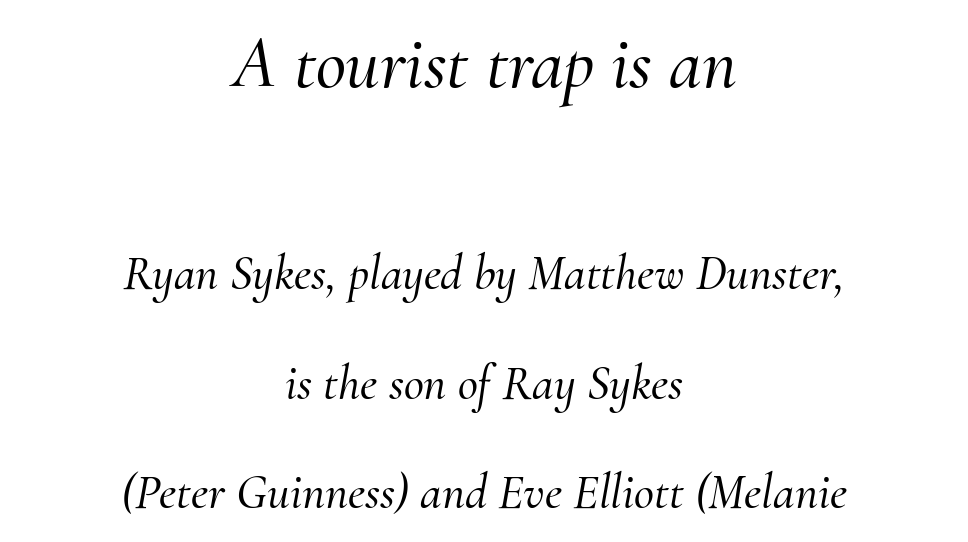
The image shows 74 px serif type, italic (leaning right); set centered, loose line spacing (2.24x), normal letter spacing, not underlined; the first (top) block is 1.51x larger; medium stroke contrast and a small x-height.
